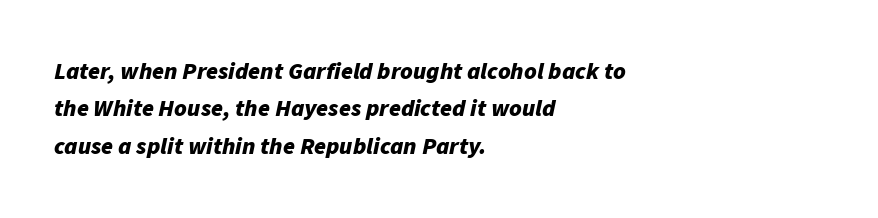
Q: Is the text bold? A: Yes.
Q: Is the text italic (slanted)? A: Yes, it leans right by about 11 degrees.
Q: Is the text underlined? A: No.
Q: How is the paragraph aligned? A: Left-aligned.
Q: Is the spacing between letters normal or unusually wide? A: Normal.
Q: Is the spacing between lines tight, normal or loose? A: Normal.
